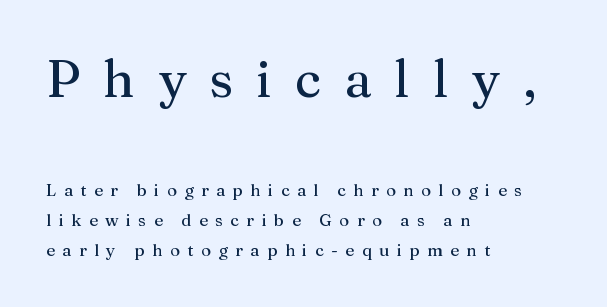
If you drew a line through each stem, it would be perfectly vertical. Line beginnings align vertically; line endings do not. You could only call the tracking loose — the letters float apart. The letterforms sit at book weight or below.
